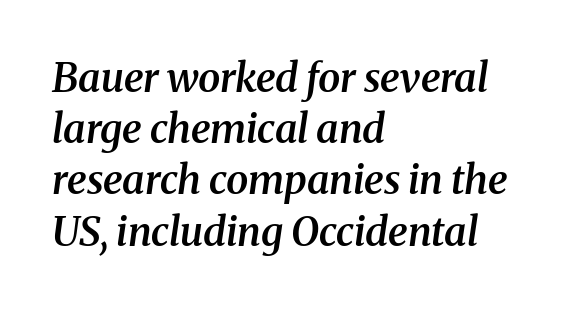
The image shows 40 px semibold serif type, italic (leaning right); set left-aligned, normal line spacing (1.28x), normal letter spacing, not underlined; medium stroke contrast and a medium x-height.
